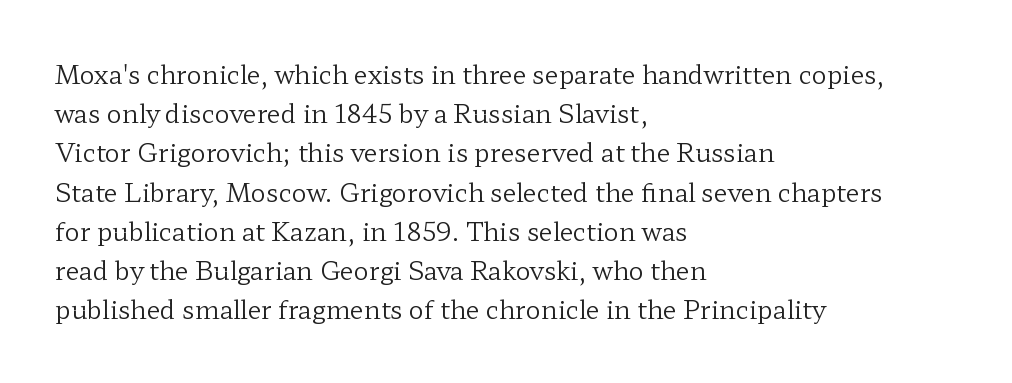
{"italic": "no", "bold": "no", "underline": "no", "align": "left", "line_spacing": "normal", "line_spacing_ratio": 1.57, "letter_spacing": "normal", "letter_spacing_em": 0.0, "glyph_px": 25}
